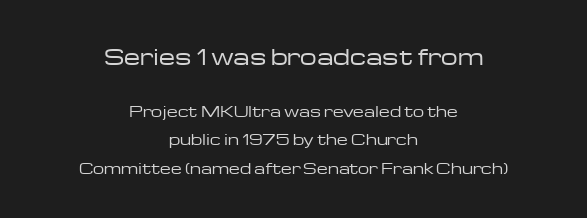
{"italic": "no", "bold": "no", "underline": "no", "align": "center", "line_spacing": "loose", "line_spacing_ratio": 2.04, "letter_spacing": "normal", "letter_spacing_em": 0.0, "larger_block": "first", "size_ratio": 1.5, "glyph_px": 21}
